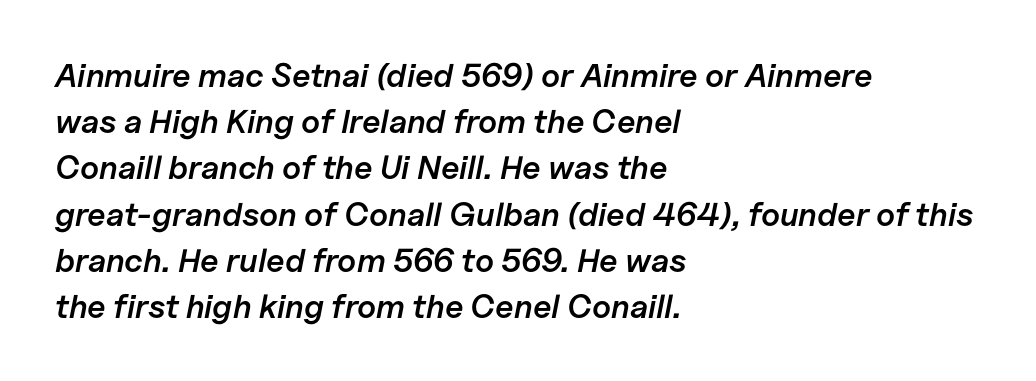
Tracking value appears to be zero — textbook default spacing. Notice how descenders clear the ascenders below comfortably — that's standard leading. Would a proofreader flag this as italicized? Yes. The area under the type is left untouched. The font is running at a semibold setting, under full bold.
